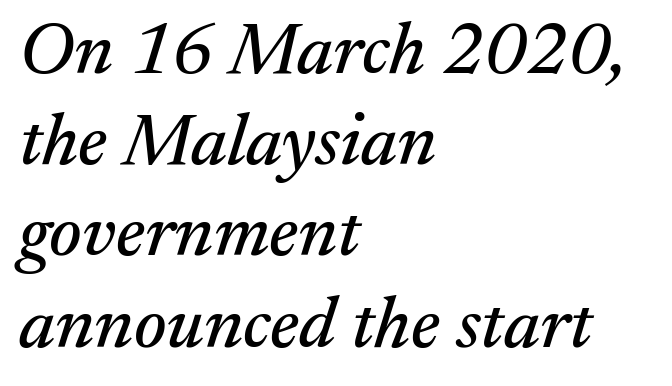
{"serif": "yes", "italic": "yes", "lean": "right", "slant_degrees": 17, "width": "normal", "stroke_contrast": "medium", "x_height": "medium", "monospaced": "no", "underline": "no", "align": "left", "line_spacing": "normal", "line_spacing_ratio": 1.25, "letter_spacing": "normal", "letter_spacing_em": 0.0, "glyph_px": 73}
